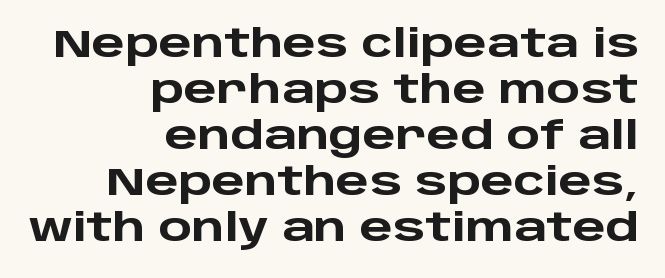
The text was rendered using a sans face with plain stroke endings. If you drew a ruler down the right edge, every line would touch it. The axis of the letterforms is exactly vertical. Stroke thickness is high; the sample reads as a true bold.
